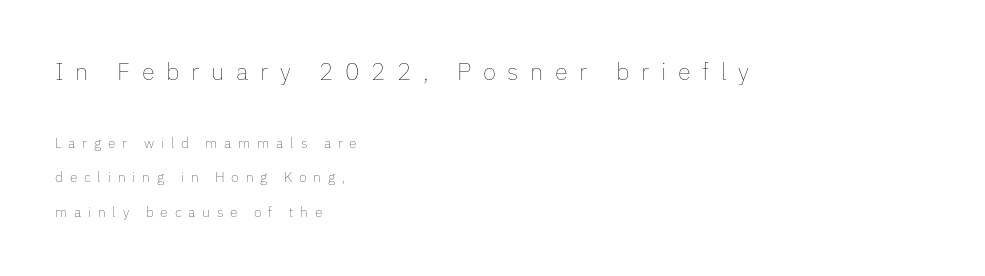
{"italic": "no", "bold": "no", "underline": "no", "align": "left", "line_spacing": "loose", "line_spacing_ratio": 2.45, "letter_spacing": "wide", "letter_spacing_em": 0.48, "larger_block": "first", "size_ratio": 1.71, "glyph_px": 24}
